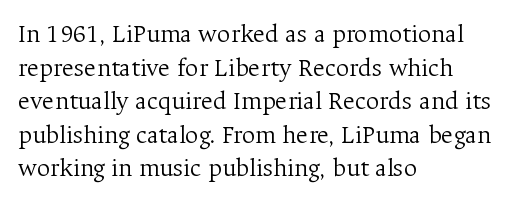
The image shows 26 px text type, upright; set left-aligned, normal line spacing (1.29x), normal letter spacing, not underlined.
